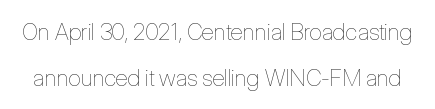
{"italic": "no", "bold": "no", "underline": "no", "line_spacing": "loose", "line_spacing_ratio": 1.99, "letter_spacing": "normal", "letter_spacing_em": 0.0, "glyph_px": 23}
